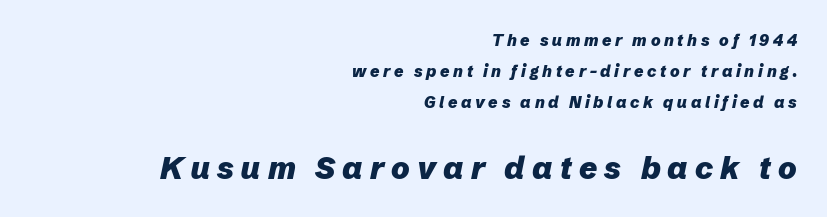
The image shows 31 px heavy type, italic (leaning right); set right-aligned, loose line spacing (1.94x), unusually wide letter spacing (+0.23 em), not underlined; the second (bottom) block is 1.94x larger; low stroke contrast and a medium x-height.
